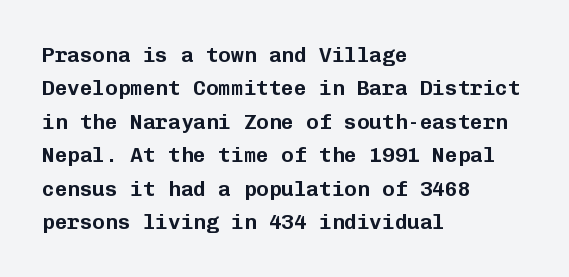
Q: Is the text italic (slanted)? A: No, it is upright.
Q: Is the text underlined? A: No.
Q: How is the paragraph aligned? A: Left-aligned.
Q: Is the spacing between letters normal or unusually wide? A: Normal.
Q: Is the spacing between lines tight, normal or loose? A: Normal.
